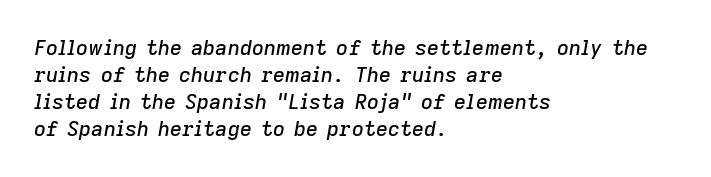
Q: Is the text italic (slanted)? A: Yes, it leans right by about 9 degrees.
Q: Is the text underlined? A: No.
Q: How is the paragraph aligned? A: Left-aligned.
Q: Is the spacing between letters normal or unusually wide? A: Normal.
Q: Is the spacing between lines tight, normal or loose? A: Normal.
